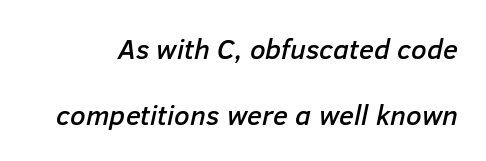
The letters advance in unequal steps, a hallmark of proportional type. It's the slanting kind of type. The passage shown is not underscored anywhere. The letterforms sit shoulder to shoulder at normal distance. Loosely led — the rows are spread out.
